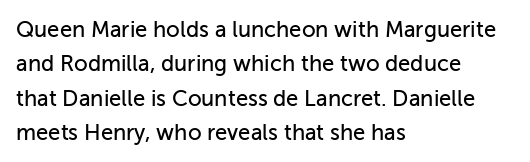
Teacher's note: observe the even left margin — that is flush-left alignment. The passage shown has conventional tracking throughout. It's the straight-up-and-down kind of type. The block of text has a typical density, with ordinary space between rows. The area under the type is left untouched.
